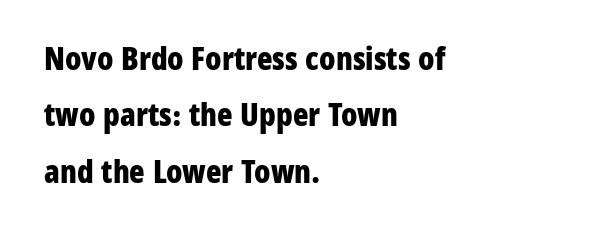
Q: Is the text bold? A: Yes.
Q: Is the text italic (slanted)? A: No, it is upright.
Q: Is the typeface a serif or a sans-serif typeface? A: Sans-serif.
Q: Is the text underlined? A: No.
Q: How is the paragraph aligned? A: Left-aligned.
Q: Is the spacing between letters normal or unusually wide? A: Normal.
Q: Width (condensed, normal, or wide)? A: Condensed.
Q: Stroke contrast? A: Low.
Q: x-height? A: Medium.
Q: Monospaced? A: No.
